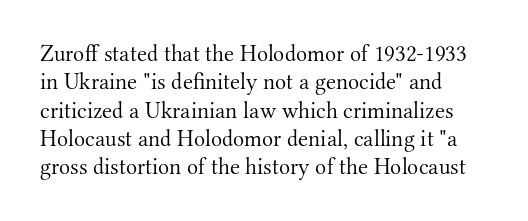
{"italic": "no", "bold": "no", "underline": "no", "align": "left", "line_spacing_ratio": 1.23, "letter_spacing": "normal", "letter_spacing_em": 0.0, "glyph_px": 23}
